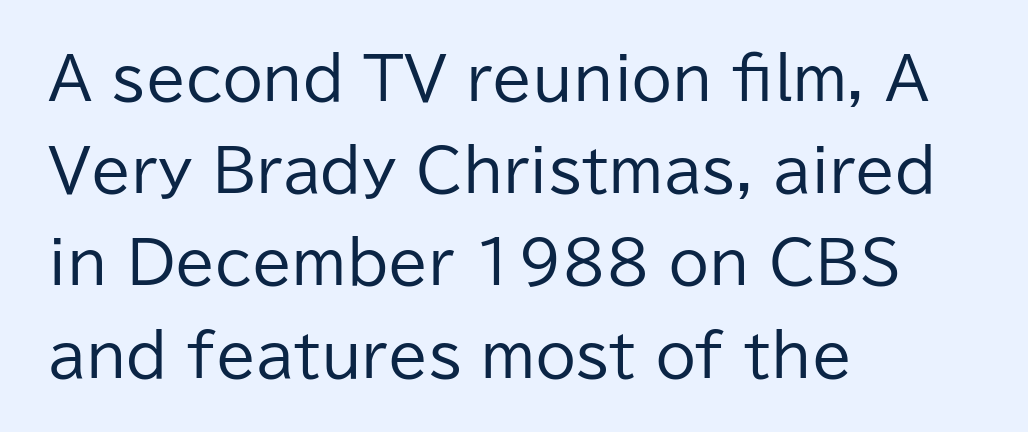
{"serif": "no", "italic": "no", "bold": "no", "weight": "regular", "width": "normal", "stroke_contrast": "low", "x_height": "medium", "monospaced": "no", "underline": "no", "align": "left", "line_spacing": "normal", "line_spacing_ratio": 1.59, "letter_spacing": "normal", "letter_spacing_em": 0.0, "glyph_px": 58}
